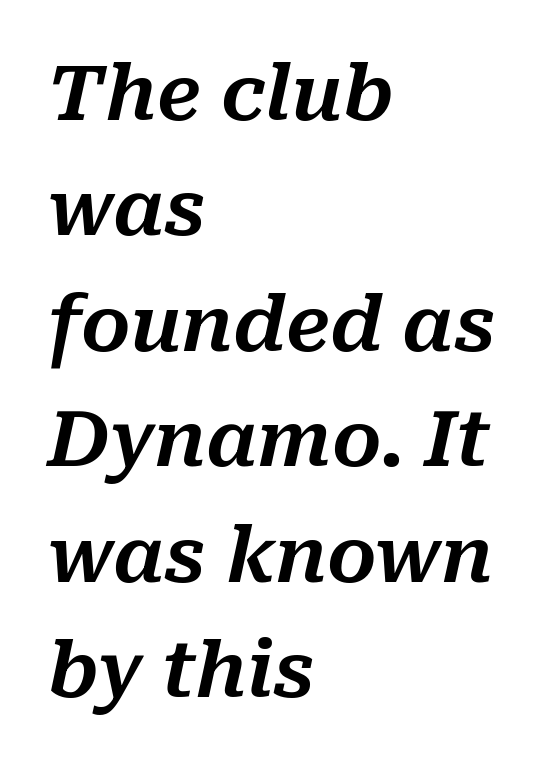
The image shows 77 px text type, italic (leaning right); set left-aligned, normal line spacing (1.5x), normal letter spacing, not underlined; medium stroke contrast and a medium x-height.
